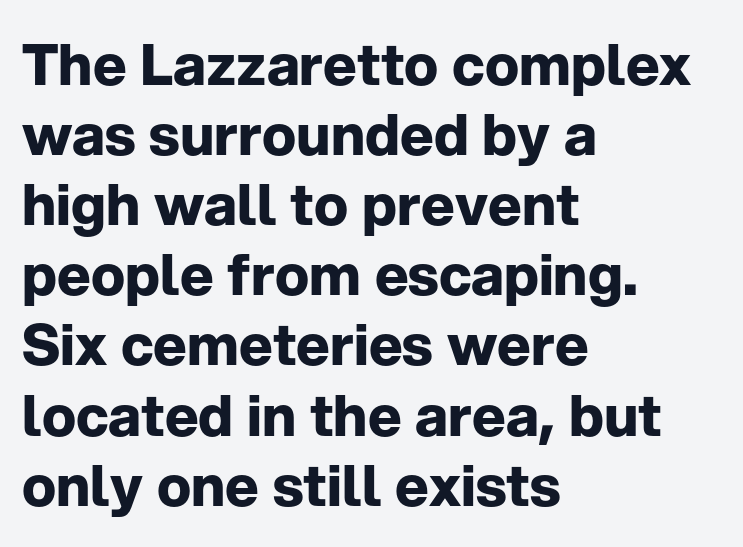
{"serif": "no", "italic": "no", "bold": "yes", "weight": "bold", "width": "normal", "stroke_contrast": "low", "x_height": "medium", "monospaced": "no", "underline": "no", "align": "left", "line_spacing_ratio": 1.23, "letter_spacing": "normal", "letter_spacing_em": 0.0, "glyph_px": 57}
